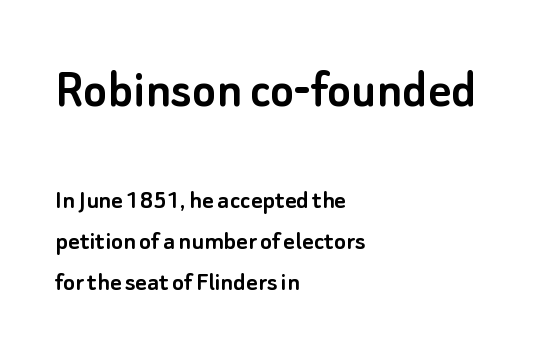
Alignment: flush left. The upper block of text is set noticeably larger than the block beneath it. The foot of each line stays bare and open. Examine the stroke ends and you'll find no serifs.
